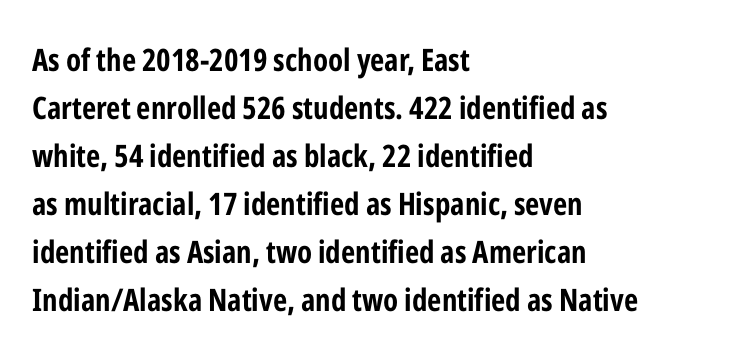
Q: Is the text bold? A: Yes.
Q: Is the text italic (slanted)? A: No, it is upright.
Q: Is the typeface a serif or a sans-serif typeface? A: Sans-serif.
Q: Is the text underlined? A: No.
Q: How is the paragraph aligned? A: Left-aligned.
Q: Is the spacing between letters normal or unusually wide? A: Normal.
Q: Is the spacing between lines tight, normal or loose? A: Normal.
Q: Width (condensed, normal, or wide)? A: Condensed.
Q: Stroke contrast? A: Low.
Q: x-height? A: Medium.
Q: Monospaced? A: No.
